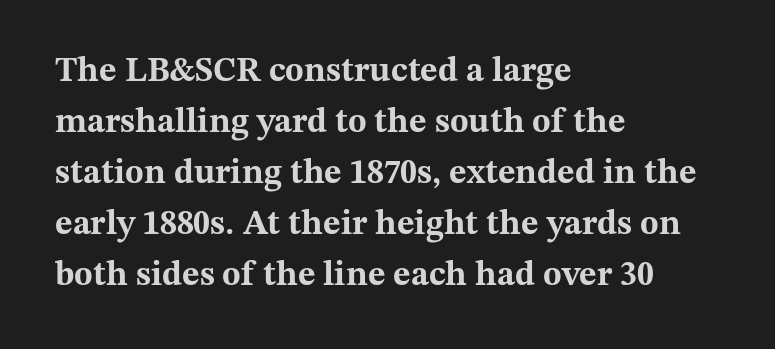
Q: Is the text bold? A: Yes.
Q: Is the text italic (slanted)? A: No, it is upright.
Q: Is the typeface a serif or a sans-serif typeface? A: Serif.
Q: Is the text underlined? A: No.
Q: How is the paragraph aligned? A: Left-aligned.
Q: Is the spacing between letters normal or unusually wide? A: Normal.
Q: Is the spacing between lines tight, normal or loose? A: Normal.
Q: Width (condensed, normal, or wide)? A: Wide.
Q: Stroke contrast? A: Medium.
Q: x-height? A: Medium.
Q: Monospaced? A: No.
